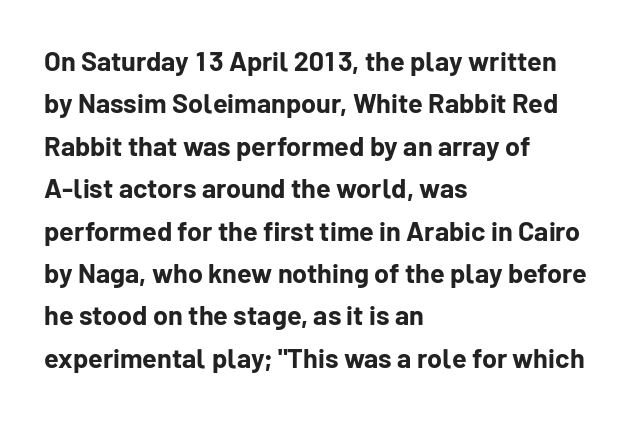
The axis of the letterforms is exactly vertical. The passage is arranged the way most books set body copy — flush left. Beneath every word, the page is bare. Summary of weight: heavy, a full bold. In terms of leading, this rendering sits right in the middle.
